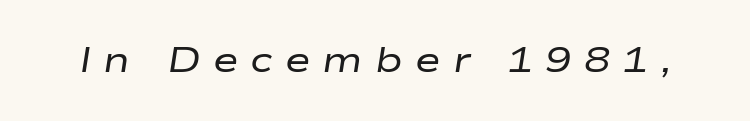
{"italic": "yes", "lean": "right", "slant_degrees": 9, "bold": "no", "weight": "regular", "width": "wide", "stroke_contrast": "low", "x_height": "medium", "monospaced": "no", "underline": "no", "letter_spacing": "wide", "letter_spacing_em": 0.35, "glyph_px": 35}
